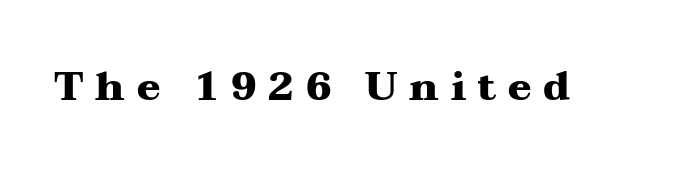
{"serif": "yes", "italic": "no", "bold": "yes", "weight": "heavy", "width": "wide", "stroke_contrast": "medium", "x_height": "medium", "monospaced": "no", "underline": "no", "letter_spacing": "wide", "letter_spacing_em": 0.3, "glyph_px": 39}
